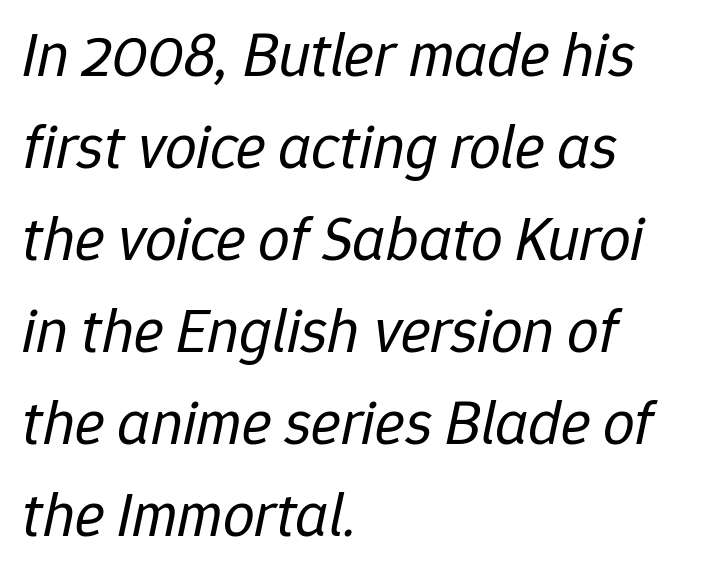
Q: Is the text bold? A: No.
Q: Is the text italic (slanted)? A: Yes, it leans right by about 12 degrees.
Q: Is the text underlined? A: No.
Q: How is the paragraph aligned? A: Left-aligned.
Q: Is the spacing between letters normal or unusually wide? A: Normal.
Q: Is the spacing between lines tight, normal or loose? A: Normal.
Q: Width (condensed, normal, or wide)? A: Normal.
Q: Stroke contrast? A: Low.
Q: x-height? A: Medium.
Q: Monospaced? A: No.
